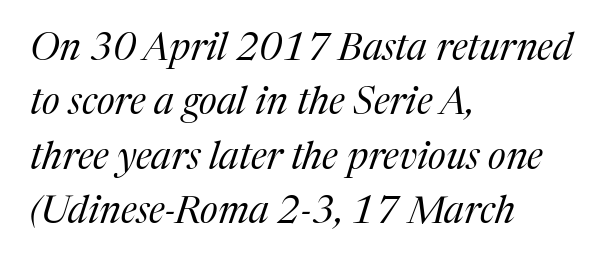
The image shows 38 px regular-weight serif type, italic (leaning right); set left-aligned, normal line spacing (1.43x), normal letter spacing, not underlined; medium stroke contrast and a medium x-height.
